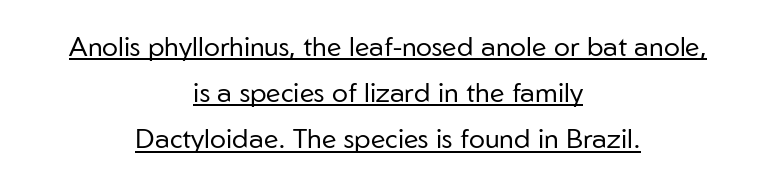
The image shows 27 px text type, upright; set centered, line spacing 1.71x, normal letter spacing, underlined.
